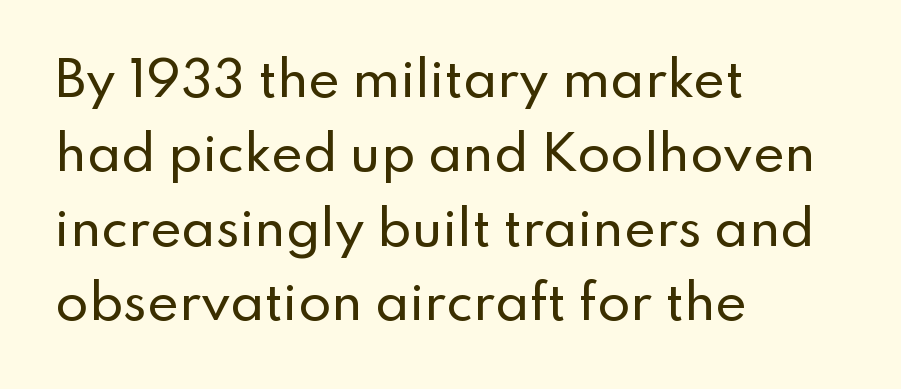
Any mark beneath the type? The region is blank. Each new line begins a customary step beneath the previous one. A typesetter would call this proportional, since set widths differ per character. Caption: standard tracking, unaltered.
